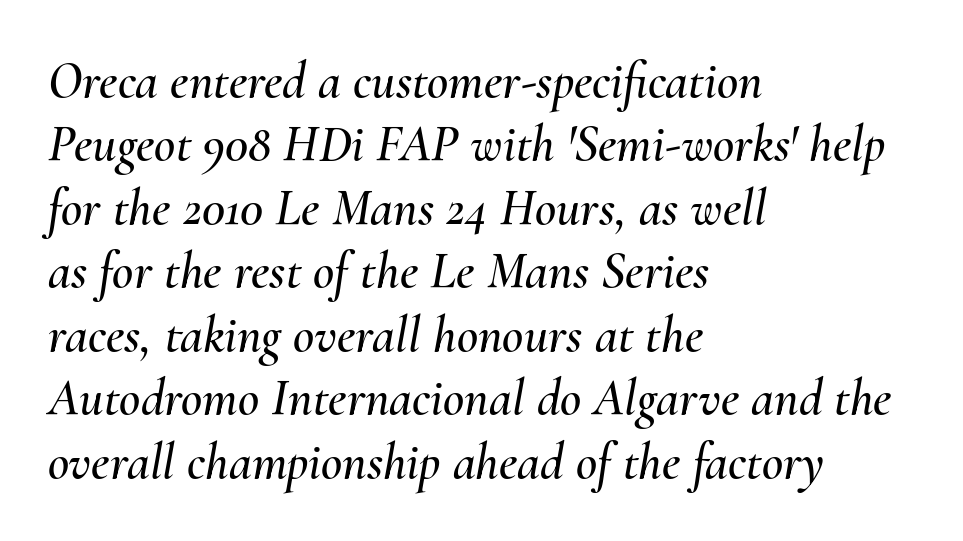
{"italic": "yes", "lean": "right", "slant_degrees": 10, "width": "normal", "stroke_contrast": "medium", "x_height": "small", "monospaced": "no", "underline": "no", "align": "left", "line_spacing_ratio": 1.22, "letter_spacing": "normal", "letter_spacing_em": 0.0, "glyph_px": 52}
